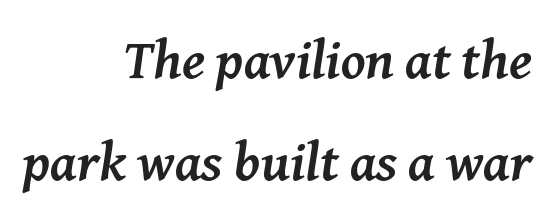
Lines of text with bare space underneath. The passage shown has conventional tracking throughout. Does the type have serifs? Yes, each stem ends in a small foot. The characters look thick and weighty, a clear bold. Is this a fixed-width face? No — the glyphs have proportional, varying widths.
